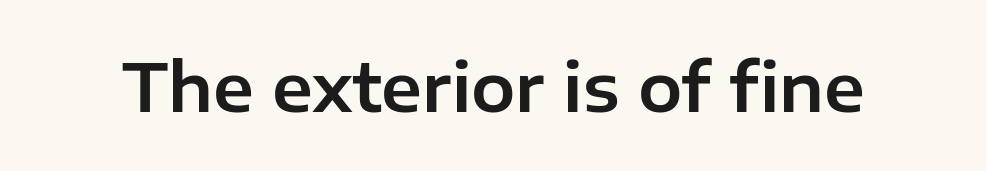
{"serif": "no", "italic": "no", "width": "normal", "stroke_contrast": "low", "x_height": "medium", "monospaced": "no", "underline": "no", "letter_spacing": "normal", "letter_spacing_em": 0.0, "glyph_px": 66}
